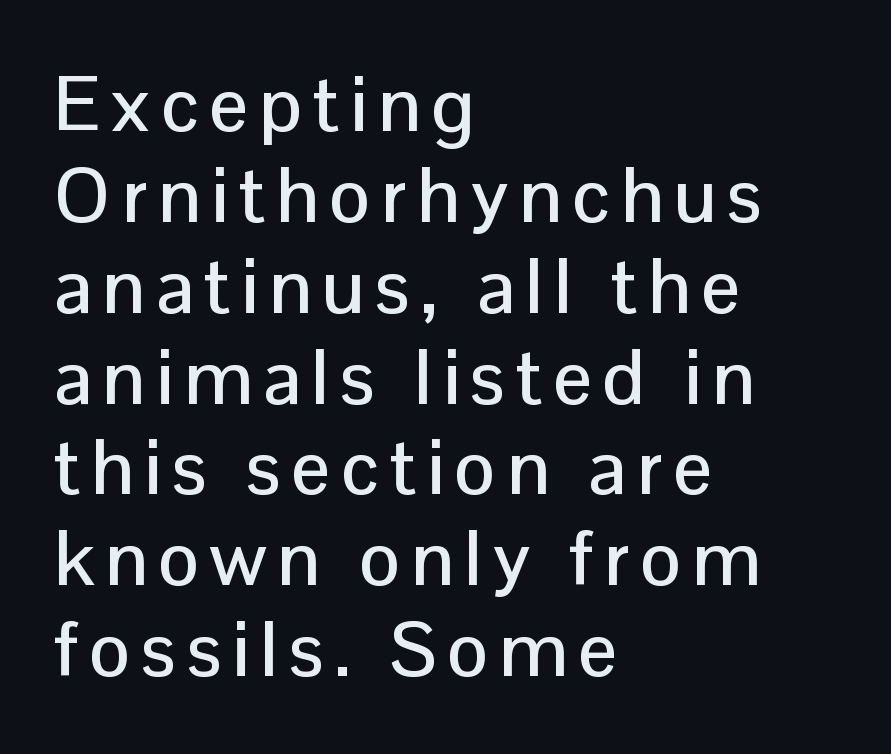
The image shows 77 px sans-serif type, upright; set left-aligned, line spacing 1.18x, not underlined; low stroke contrast and a medium x-height.
